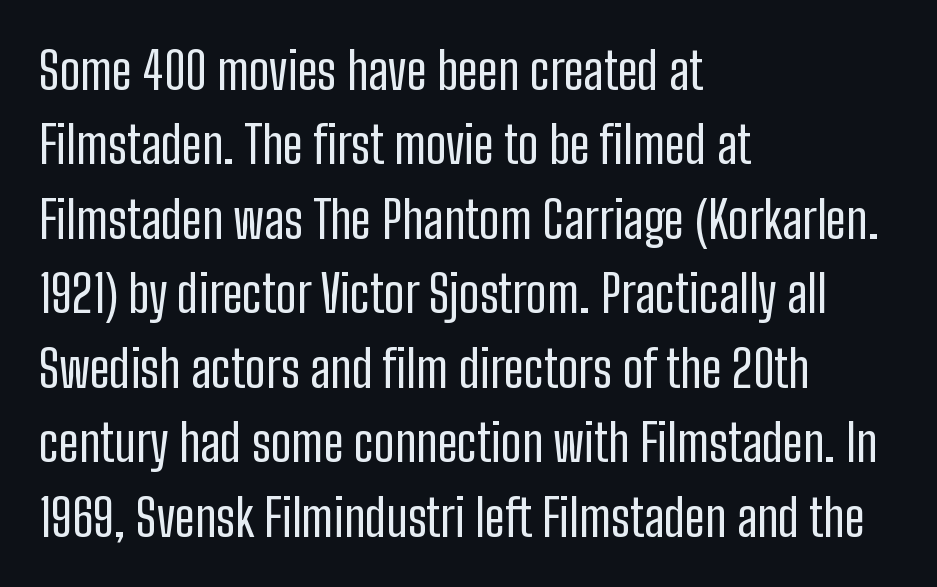
Q: Is the text bold? A: No.
Q: Is the text italic (slanted)? A: No, it is upright.
Q: Is the typeface a serif or a sans-serif typeface? A: Sans-serif.
Q: Is the text underlined? A: No.
Q: How is the paragraph aligned? A: Left-aligned.
Q: Is the spacing between letters normal or unusually wide? A: Normal.
Q: Is the spacing between lines tight, normal or loose? A: Normal.
Q: Width (condensed, normal, or wide)? A: Condensed.
Q: Stroke contrast? A: Low.
Q: x-height? A: Medium.
Q: Monospaced? A: No.
